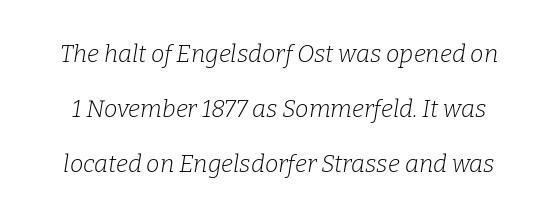
The image shows 24 px text type, italic (leaning right); set loose line spacing (2.3x), normal letter spacing, not underlined.
